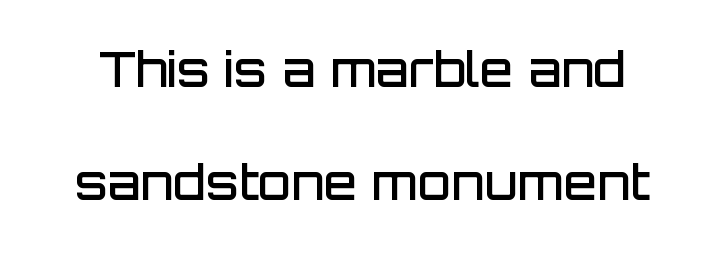
{"serif": "no", "italic": "no", "bold": "semi", "weight": "semibold", "width": "normal", "stroke_contrast": "low", "x_height": "large", "monospaced": "no", "underline": "no", "line_spacing": "loose", "line_spacing_ratio": 2.36, "letter_spacing": "normal", "letter_spacing_em": 0.0, "glyph_px": 48}
